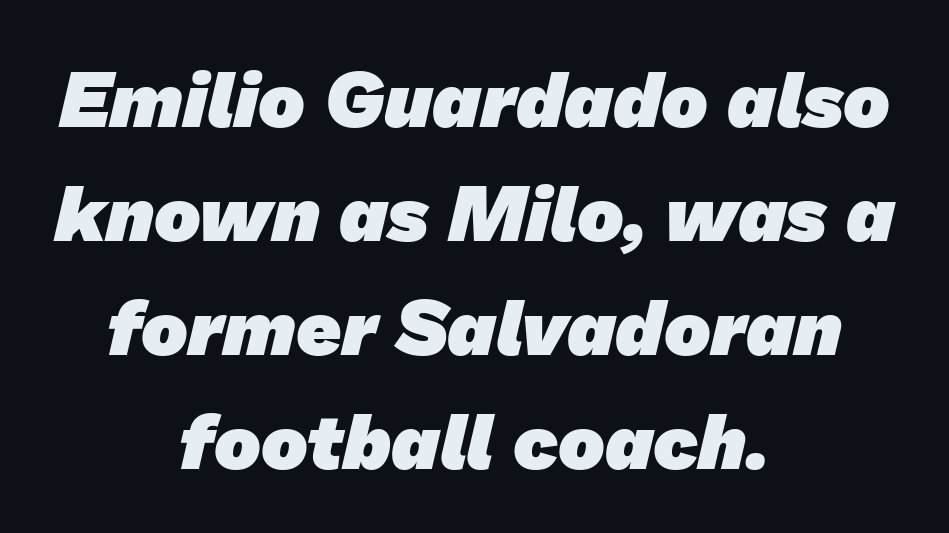
The image shows 78 px heavy sans-serif type; set centered, normal line spacing (1.46x), normal letter spacing, not underlined; low stroke contrast and a medium x-height.
